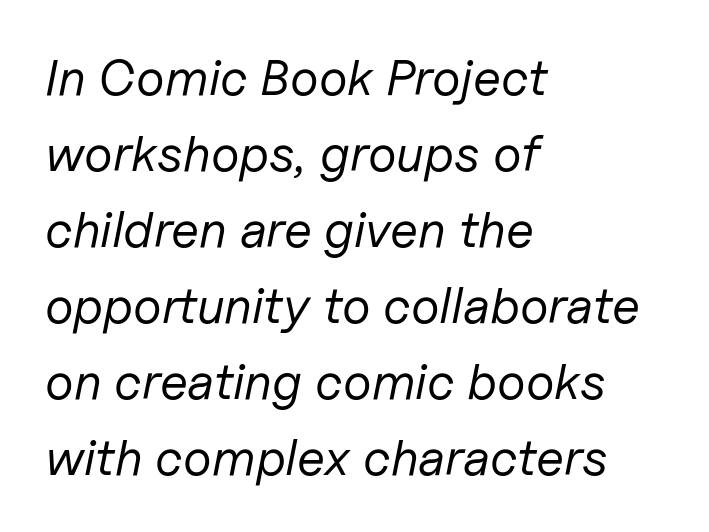
{"italic": "yes", "lean": "right", "slant_degrees": 11, "bold": "no", "weight": "regular", "width": "normal", "stroke_contrast": "low", "x_height": "medium", "monospaced": "no", "underline": "no", "align": "left", "line_spacing": "normal", "line_spacing_ratio": 1.49, "letter_spacing": "normal", "letter_spacing_em": 0.0, "glyph_px": 51}
